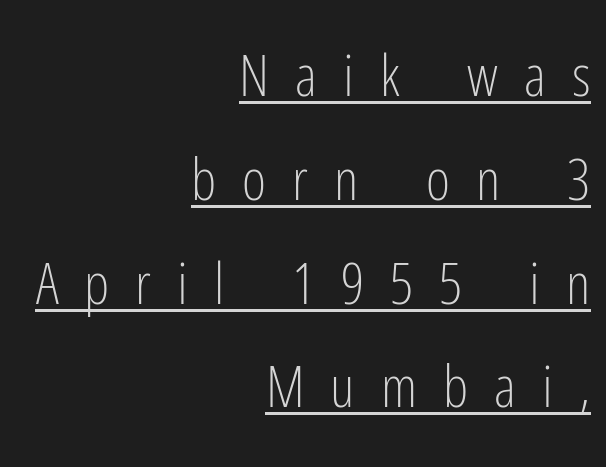
The image shows 58 px light, condensed sans-serif type, upright; set right-aligned, line spacing 1.79x, unusually wide letter spacing (+0.45 em), underlined; low stroke contrast and a medium x-height.
